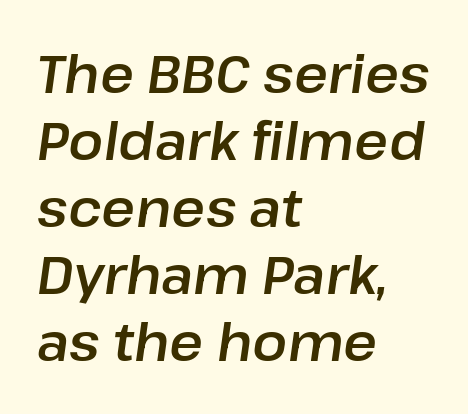
This is oblique type, the kind used for emphasis or titles. Short note: letters normally spaced. The specimen omits any rule beneath the text block's lines. The rows are spaced the way most documents space them.
